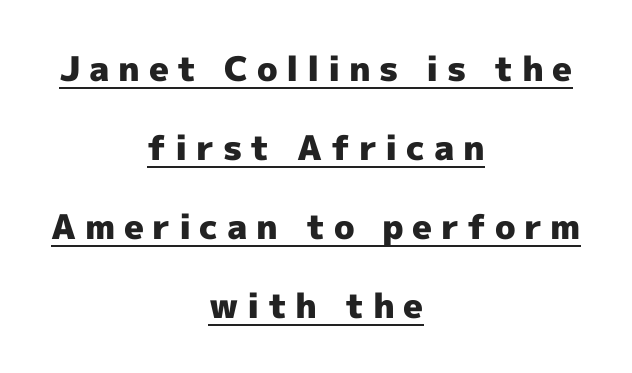
Q: Is the text bold? A: Yes.
Q: Is the text italic (slanted)? A: No, it is upright.
Q: Is the typeface a serif or a sans-serif typeface? A: Sans-serif.
Q: Is the text underlined? A: Yes.
Q: How is the paragraph aligned? A: Centered.
Q: Is the spacing between letters normal or unusually wide? A: Unusually wide.
Q: Is the spacing between lines tight, normal or loose? A: Loose.
Q: Width (condensed, normal, or wide)? A: Normal.
Q: x-height? A: Medium.
Q: Monospaced? A: No.
